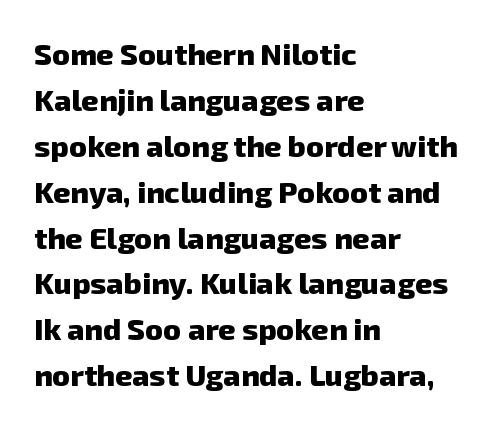
{"serif": "no", "bold": "yes", "weight": "heavy", "width": "normal", "stroke_contrast": "low", "x_height": "medium", "monospaced": "no", "underline": "no", "align": "left", "line_spacing": "normal", "line_spacing_ratio": 1.53, "letter_spacing": "normal", "letter_spacing_em": 0.0, "glyph_px": 30}
